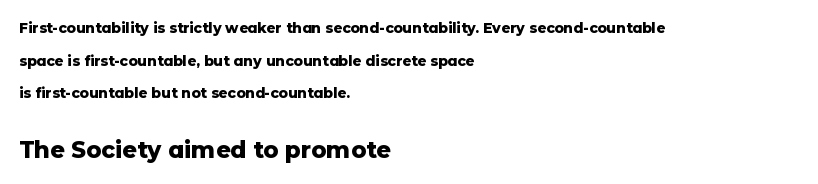
Q: Is the text bold? A: Yes.
Q: Is the text italic (slanted)? A: No, it is upright.
Q: Is the text underlined? A: No.
Q: How is the paragraph aligned? A: Left-aligned.
Q: Is the spacing between letters normal or unusually wide? A: Normal.
Q: Is the spacing between lines tight, normal or loose? A: Loose.
Q: Which block of text is set in a larger size, the first (top) or the second (bottom)? A: The second (bottom) one.
